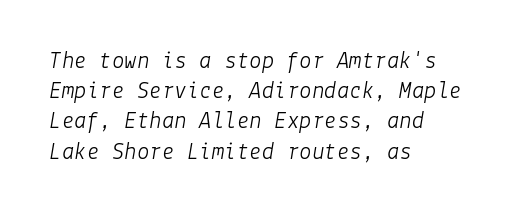
The lines are quadded left. Observe the lean: these are italic letterforms. Nobody touched the tracking dial on this one. Stems here are at most as thick as an everyday book face.
